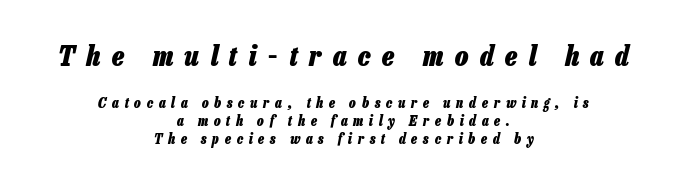
The image shows 28 px heavy, condensed type, italic (leaning right); set centered, normal line spacing (1.3x), unusually wide letter spacing (+0.41 em), not underlined; the first (top) block is 2.0x larger; low stroke contrast and a medium x-height.
